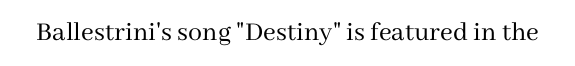
The image shows 28 px regular-weight serif type, upright; set normal letter spacing, not underlined; medium stroke contrast and a medium x-height.
